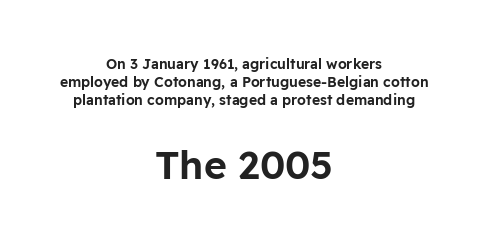
The image shows 39 px sans-serif type, upright; set centered, normal line spacing (1.27x), normal letter spacing, not underlined; the second (bottom) block is 2.79x larger; low stroke contrast and a medium x-height.
